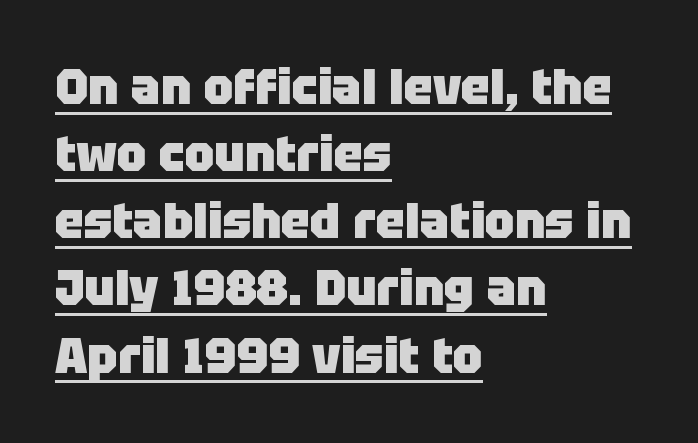
Q: Is the text bold? A: Yes.
Q: Is the text italic (slanted)? A: No, it is upright.
Q: Is the typeface a serif or a sans-serif typeface? A: Sans-serif.
Q: Is the text underlined? A: Yes.
Q: How is the paragraph aligned? A: Left-aligned.
Q: Is the spacing between letters normal or unusually wide? A: Normal.
Q: Is the spacing between lines tight, normal or loose? A: Normal.
Q: Width (condensed, normal, or wide)? A: Normal.
Q: Stroke contrast? A: Low.
Q: x-height? A: Large.
Q: Monospaced? A: No.
